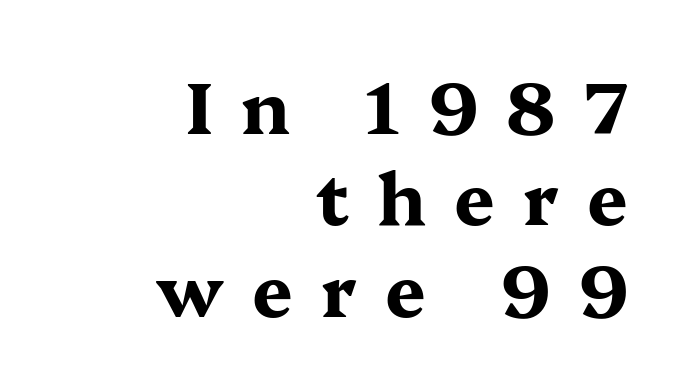
The image shows 72 px bold, wide serif type, upright; set right-aligned, normal line spacing (1.27x), unusually wide letter spacing (+0.39 em), not underlined; medium stroke contrast and a medium x-height.
